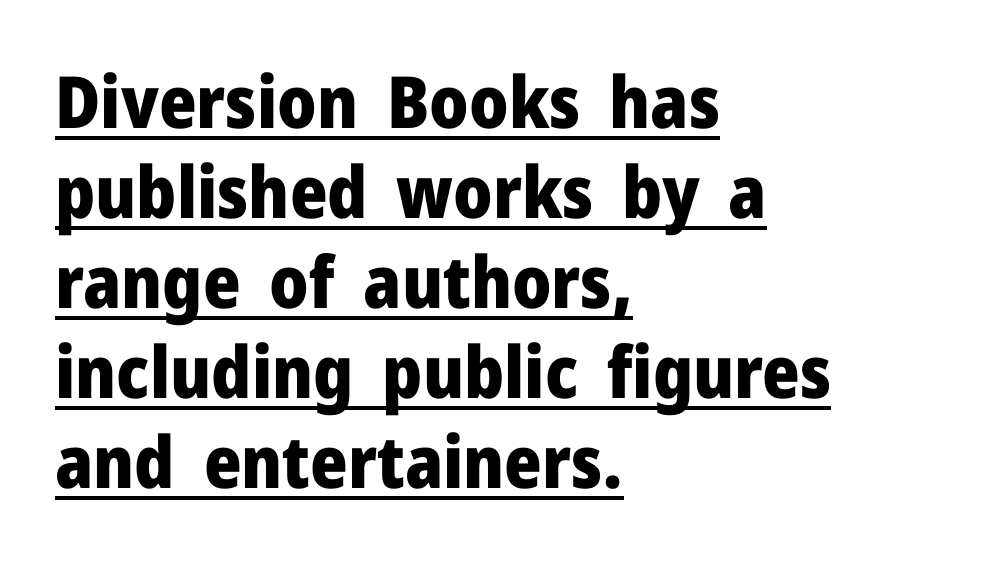
Q: Is the text bold? A: Yes.
Q: Is the text italic (slanted)? A: No, it is upright.
Q: Is the typeface a serif or a sans-serif typeface? A: Sans-serif.
Q: Is the text underlined? A: Yes.
Q: How is the paragraph aligned? A: Left-aligned.
Q: Is the spacing between letters normal or unusually wide? A: Normal.
Q: Is the spacing between lines tight, normal or loose? A: Normal.
Q: Width (condensed, normal, or wide)? A: Normal.
Q: Stroke contrast? A: Low.
Q: x-height? A: Medium.
Q: Monospaced? A: No.
